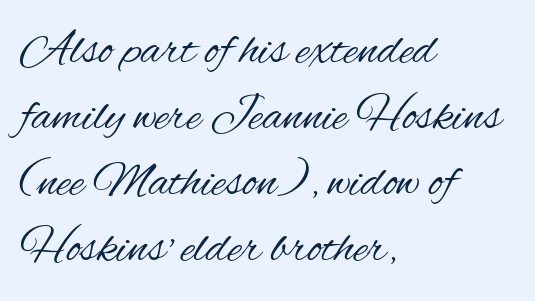
{"serif": "no", "bold": "no", "weight": "regular", "width": "condensed", "stroke_contrast": "medium", "x_height": "small", "monospaced": "no", "underline": "no", "align": "left", "line_spacing": "normal", "line_spacing_ratio": 1.35, "letter_spacing": "normal", "letter_spacing_em": 0.0, "glyph_px": 49}
